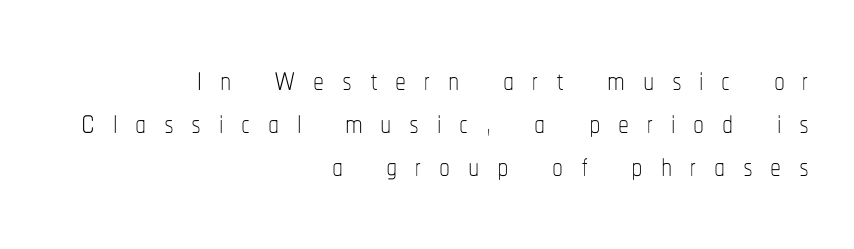
{"italic": "no", "bold": "no", "weight": "thin", "width": "condensed", "stroke_contrast": "low", "x_height": "medium", "monospaced": "no", "underline": "no", "align": "right", "line_spacing": "tight", "line_spacing_ratio": 0.98, "letter_spacing": "wide", "letter_spacing_em": 0.4, "glyph_px": 44}
